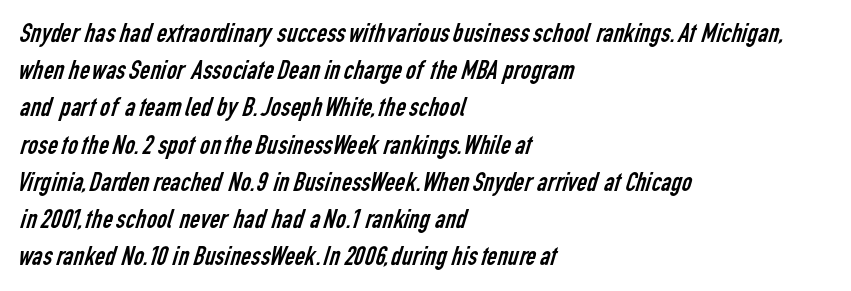
A typesetter would call this proportional, since set widths differ per character. The letters sit at their default tracking, neither squeezed nor spread. The vertical gap from one line to the next is medium. One-word summary of the alignment: left. Think standard paragraph weight, or any step lighter than that.
